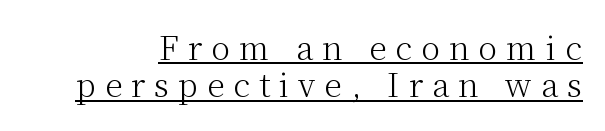
{"serif": "yes", "italic": "no", "bold": "no", "weight": "light", "width": "normal", "stroke_contrast": "medium", "x_height": "medium", "monospaced": "no", "underline": "yes", "line_spacing_ratio": 1.17, "letter_spacing": "wide", "letter_spacing_em": 0.28, "glyph_px": 32}
